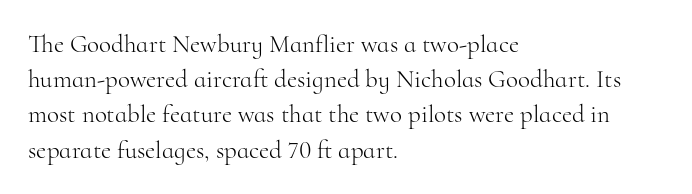
{"italic": "no", "bold": "no", "underline": "no", "align": "left", "line_spacing": "normal", "line_spacing_ratio": 1.41, "letter_spacing": "normal", "letter_spacing_em": 0.0, "glyph_px": 25}
